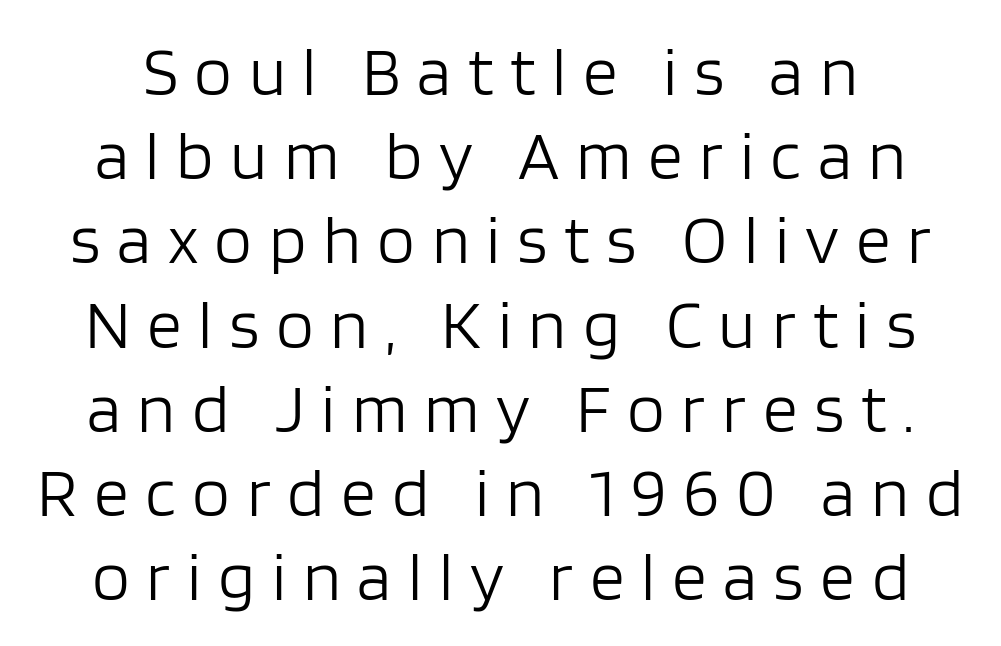
The image shows 69 px light sans-serif type, upright; set line spacing 1.22x, unusually wide letter spacing (+0.24 em), not underlined; low stroke contrast and a large x-height.
